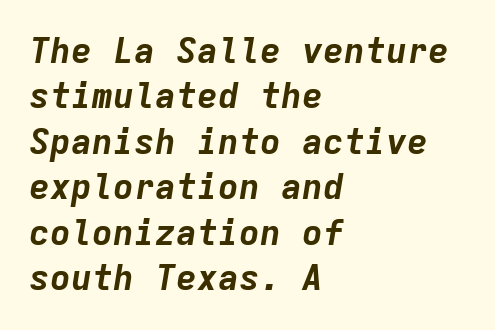
Words float on clear page, feet unadorned. These lines are rendered in a fixed-pitch font. Students, note that the glyphs here touch the page at normal intervals. The lines in this sample share a left origin and differ only in where they stop. Slanted lettering throughout.
